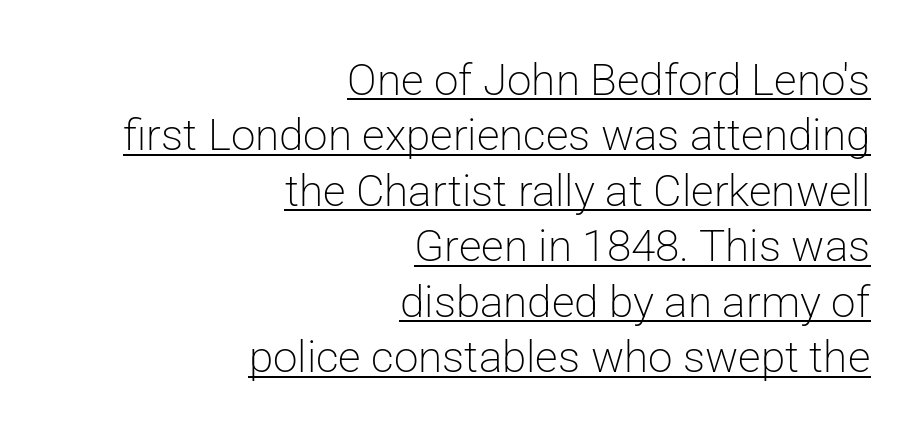
Q: Is the text bold? A: No.
Q: Is the text italic (slanted)? A: No, it is upright.
Q: Is the typeface a serif or a sans-serif typeface? A: Sans-serif.
Q: Is the text underlined? A: Yes.
Q: How is the paragraph aligned? A: Right-aligned.
Q: Is the spacing between letters normal or unusually wide? A: Normal.
Q: Is the spacing between lines tight, normal or loose? A: Normal.
Q: Width (condensed, normal, or wide)? A: Normal.
Q: Stroke contrast? A: Low.
Q: x-height? A: Medium.
Q: Monospaced? A: No.
